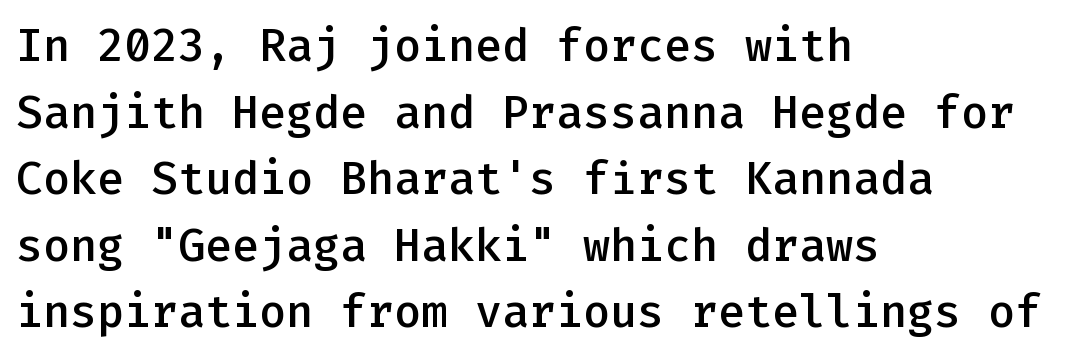
Q: Is the text bold? A: Semi-bold.
Q: Is the text italic (slanted)? A: No, it is upright.
Q: Is the typeface a serif or a sans-serif typeface? A: Sans-serif.
Q: Is the text underlined? A: No.
Q: How is the paragraph aligned? A: Left-aligned.
Q: Is the spacing between letters normal or unusually wide? A: Normal.
Q: Is the spacing between lines tight, normal or loose? A: Normal.
Q: Width (condensed, normal, or wide)? A: Normal.
Q: Stroke contrast? A: Low.
Q: x-height? A: Medium.
Q: Monospaced? A: Yes.
